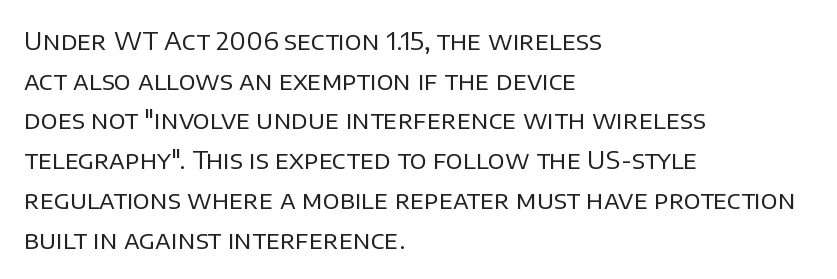
Q: Is the text bold? A: No.
Q: Is the text italic (slanted)? A: No, it is upright.
Q: Is the text underlined? A: No.
Q: How is the paragraph aligned? A: Left-aligned.
Q: Is the spacing between letters normal or unusually wide? A: Normal.
Q: Is the spacing between lines tight, normal or loose? A: Normal.
